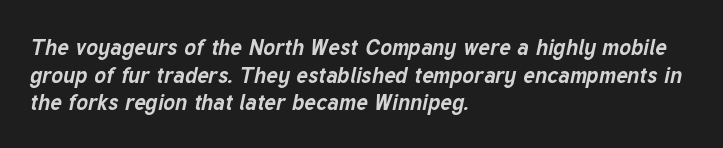
Vertical spacing — default. The passage is arranged the way most books set body copy — flush left. The strip under each line holds only bare page. Characters follow at the spacing the type designer built in. Students, this is bold: see how much ink each stroke carries.
